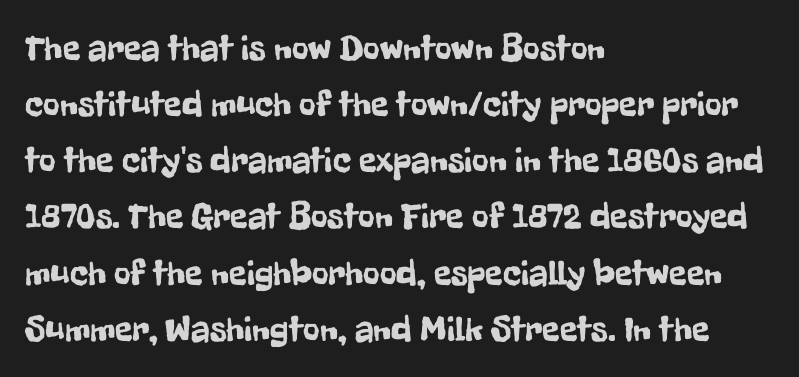
These lines are composed in type without serifs. No word sits above an underline. The font's upright variant was chosen for this text. Each letter keeps its own natural width here, so spacing adapts to shape. Characters follow at the spacing the type designer built in.
